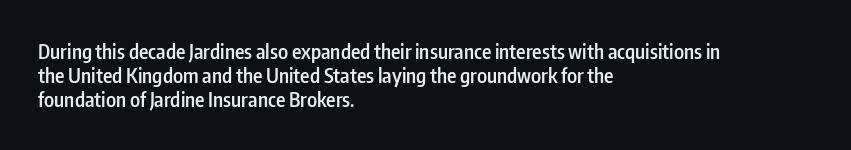
{"italic": "no", "bold": "semi", "underline": "no", "align": "left", "line_spacing_ratio": 1.2, "letter_spacing": "normal", "letter_spacing_em": 0.0, "glyph_px": 20}
